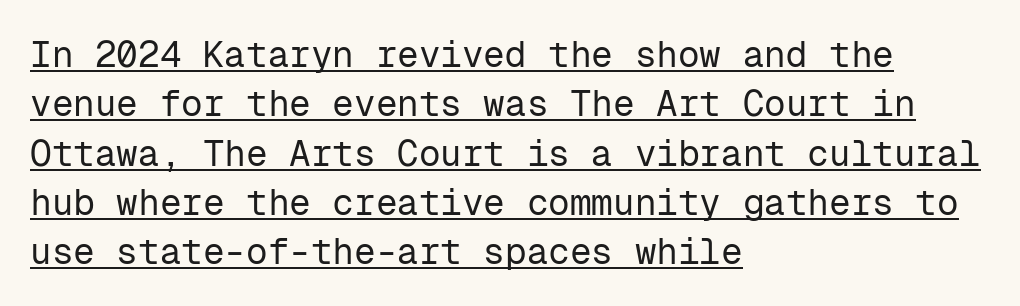
You could call the tracking neutral — neither tight nor loose. Where is the straight margin? On the left. Emphasis is given by a line drawn under the lettering. Posture: straight, roman, zero tilt. Evenly set lines give the paragraph a standard silhouette. This sample has the even, mechanical cadence of fixed-width lettering.
